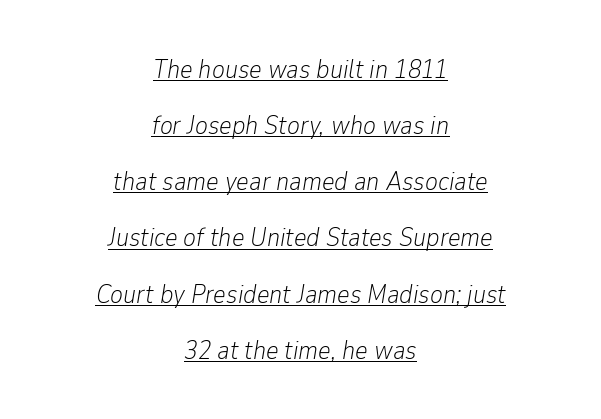
{"italic": "yes", "lean": "right", "slant_degrees": 9, "bold": "no", "underline": "yes", "align": "center", "line_spacing": "loose", "line_spacing_ratio": 2.08, "letter_spacing": "normal", "letter_spacing_em": 0.0, "glyph_px": 27}
